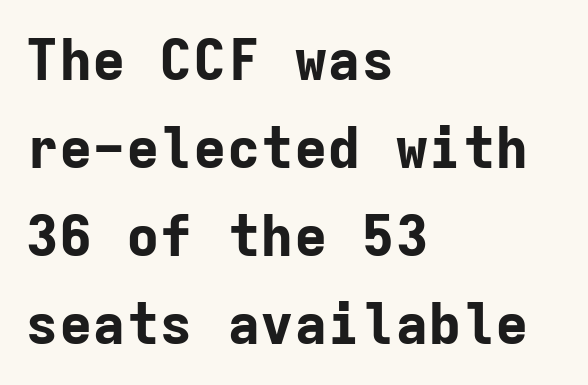
Q: Is the text bold? A: Yes.
Q: Is the text italic (slanted)? A: No, it is upright.
Q: Is the typeface a serif or a sans-serif typeface? A: Sans-serif.
Q: Is the text underlined? A: No.
Q: How is the paragraph aligned? A: Left-aligned.
Q: Is the spacing between letters normal or unusually wide? A: Normal.
Q: Is the spacing between lines tight, normal or loose? A: Normal.
Q: Width (condensed, normal, or wide)? A: Normal.
Q: Stroke contrast? A: Low.
Q: x-height? A: Medium.
Q: Monospaced? A: Yes.
